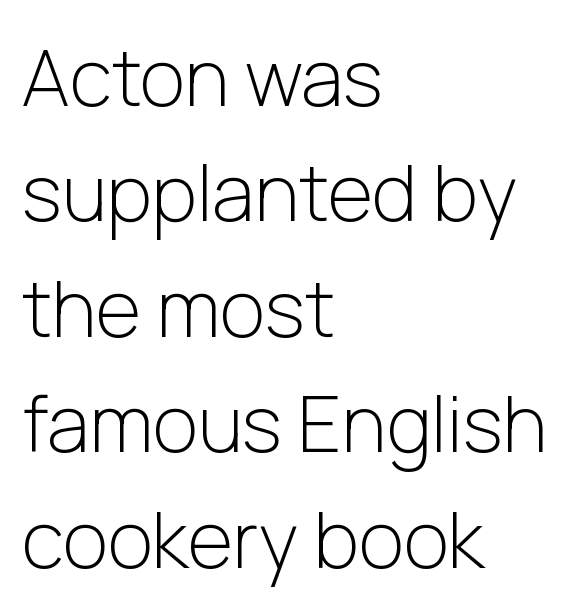
The image shows 78 px light sans-serif type, upright; set left-aligned, normal line spacing (1.48x), normal letter spacing, not underlined; low stroke contrast and a medium x-height.
